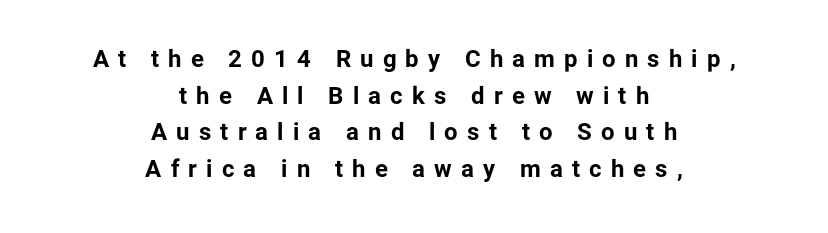
Q: Is the text bold? A: Yes.
Q: Is the text italic (slanted)? A: No, it is upright.
Q: Is the text underlined? A: No.
Q: How is the paragraph aligned? A: Centered.
Q: Is the spacing between letters normal or unusually wide? A: Unusually wide.
Q: Is the spacing between lines tight, normal or loose? A: Normal.
